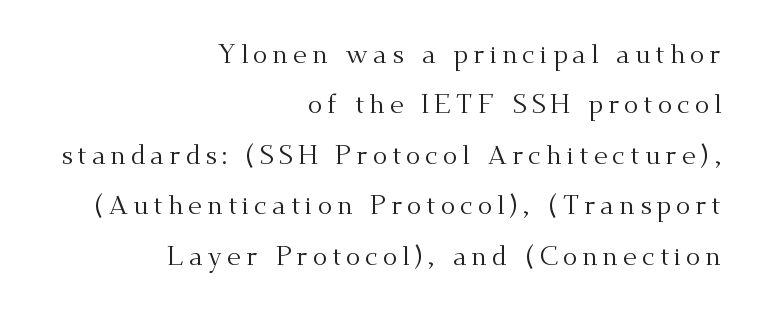
Underline: absent. Do the letters lean? They stand straight. The face looks like a standard text weight, possibly lighter. A student would call this right alignment; a typographer would say flush right, rag left.
